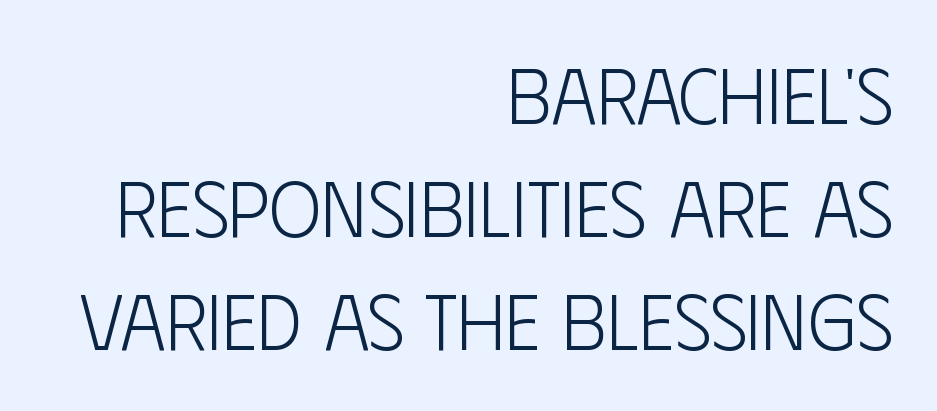
{"serif": "no", "italic": "no", "bold": "no", "weight": "light", "width": "condensed", "stroke_contrast": "low", "x_height": "large", "monospaced": "no", "underline": "no", "align": "right", "line_spacing": "normal", "line_spacing_ratio": 1.45, "letter_spacing": "normal", "letter_spacing_em": 0.0, "glyph_px": 78}
